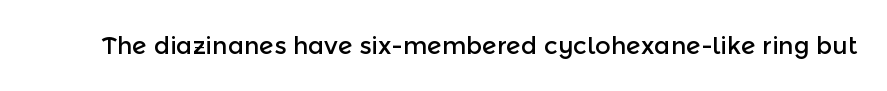
Observe the ordinary spacing: letters are neighbours, not strangers. Underline: absent. Rendered with straight, roman letterforms.
